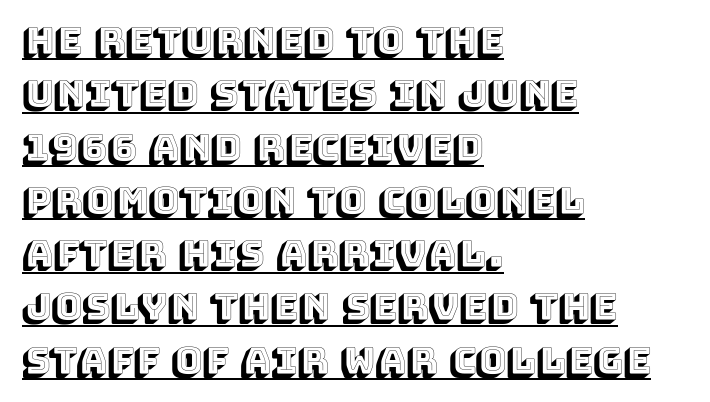
The image shows 37 px text type, upright; set left-aligned, normal line spacing (1.44x), normal letter spacing, underlined; a large x-height.
